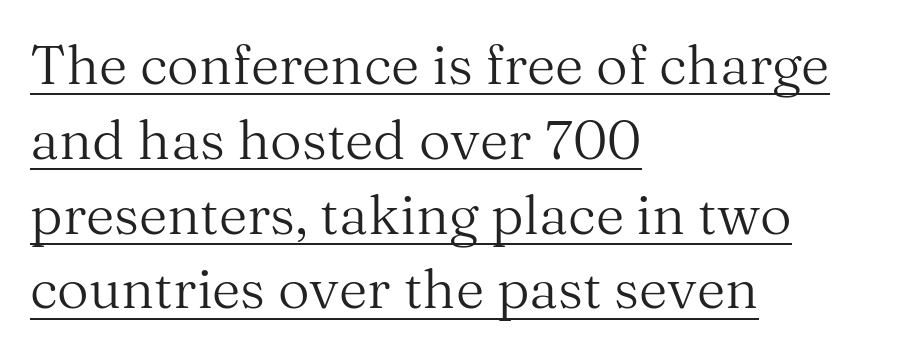
Q: Is the text bold? A: No.
Q: Is the text italic (slanted)? A: No, it is upright.
Q: Is the typeface a serif or a sans-serif typeface? A: Serif.
Q: Is the text underlined? A: Yes.
Q: How is the paragraph aligned? A: Left-aligned.
Q: Is the spacing between letters normal or unusually wide? A: Normal.
Q: Is the spacing between lines tight, normal or loose? A: Normal.
Q: Width (condensed, normal, or wide)? A: Normal.
Q: Stroke contrast? A: Medium.
Q: x-height? A: Medium.
Q: Monospaced? A: No.
